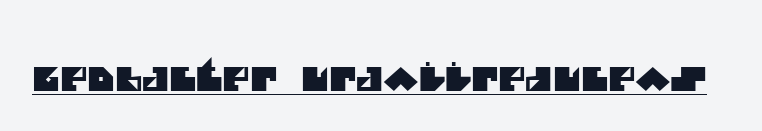
Q: Is the typeface a serif or a sans-serif typeface? A: Sans-serif.
Q: Is the text underlined? A: Yes.
Q: Is the spacing between letters normal or unusually wide? A: Normal.
Q: Width (condensed, normal, or wide)? A: Normal.
Q: Stroke contrast? A: Medium.
Q: x-height? A: Large.
Q: Monospaced? A: No.
